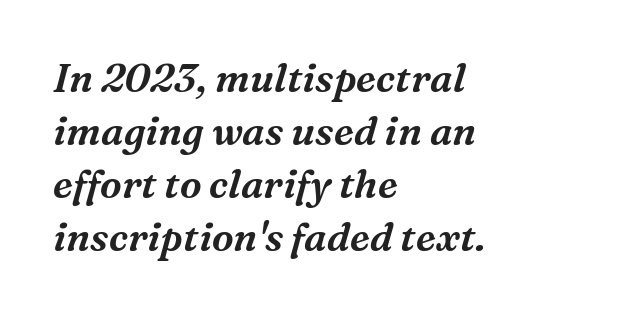
{"serif": "yes", "italic": "yes", "lean": "right", "slant_degrees": 16, "width": "normal", "stroke_contrast": "medium", "x_height": "medium", "monospaced": "no", "underline": "no", "align": "left", "line_spacing": "normal", "line_spacing_ratio": 1.36, "letter_spacing": "normal", "letter_spacing_em": 0.0, "glyph_px": 39}
